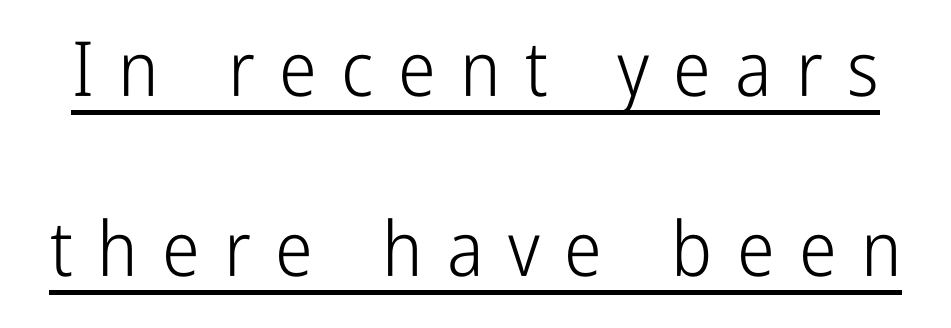
{"serif": "no", "italic": "no", "bold": "no", "weight": "light", "width": "condensed", "stroke_contrast": "low", "x_height": "medium", "monospaced": "no", "underline": "yes", "line_spacing": "loose", "line_spacing_ratio": 2.37, "letter_spacing": "wide", "letter_spacing_em": 0.32, "glyph_px": 76}
